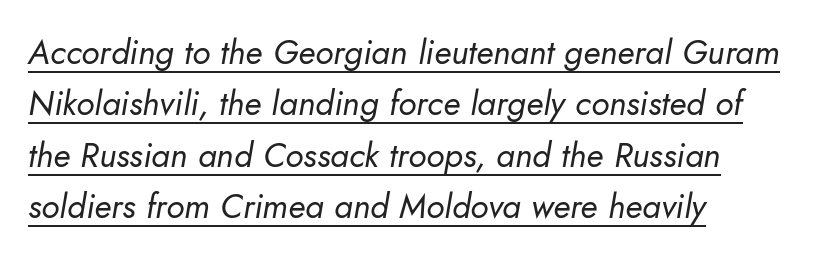
Q: Is the text bold? A: No.
Q: Is the text italic (slanted)? A: Yes, it leans right by about 10 degrees.
Q: Is the text underlined? A: Yes.
Q: How is the paragraph aligned? A: Left-aligned.
Q: Is the spacing between letters normal or unusually wide? A: Normal.
Q: Is the spacing between lines tight, normal or loose? A: Normal.
Q: Width (condensed, normal, or wide)? A: Normal.
Q: Stroke contrast? A: Low.
Q: x-height? A: Small.
Q: Monospaced? A: No.
